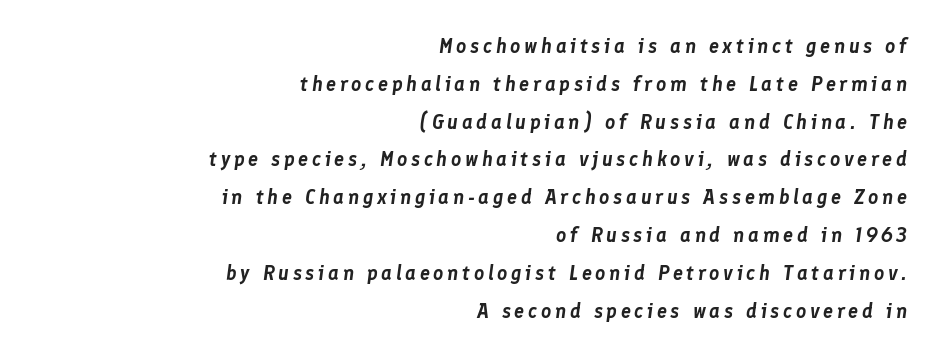
{"italic": "yes", "lean": "right", "slant_degrees": 8, "underline": "no", "align": "right", "line_spacing_ratio": 1.89, "glyph_px": 20}
